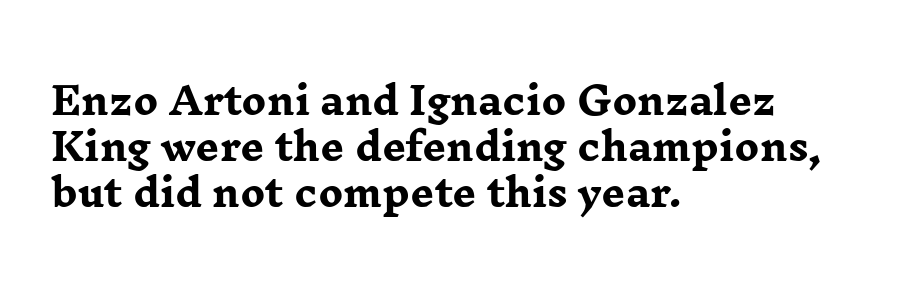
{"serif": "yes", "italic": "no", "bold": "yes", "weight": "heavy", "width": "wide", "stroke_contrast": "low", "x_height": "medium", "monospaced": "no", "underline": "no", "align": "left", "line_spacing_ratio": 1.24, "letter_spacing": "normal", "letter_spacing_em": 0.0, "glyph_px": 37}
